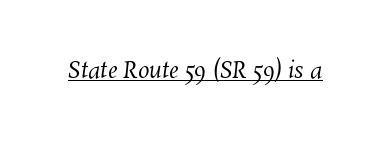
Compared with a typical body face, this is equally light or lighter still. The passage shown has conventional tracking throughout. The string is rendered with underlining switched on.
